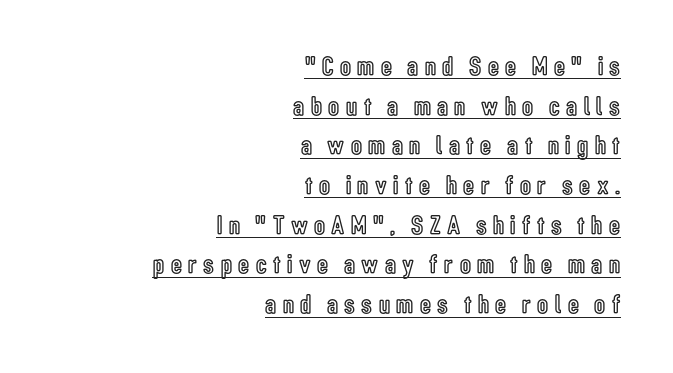
Q: Is the text italic (slanted)? A: No, it is upright.
Q: Is the text underlined? A: Yes.
Q: How is the paragraph aligned? A: Right-aligned.
Q: Is the spacing between letters normal or unusually wide? A: Unusually wide.
Q: Is the spacing between lines tight, normal or loose? A: Normal.
